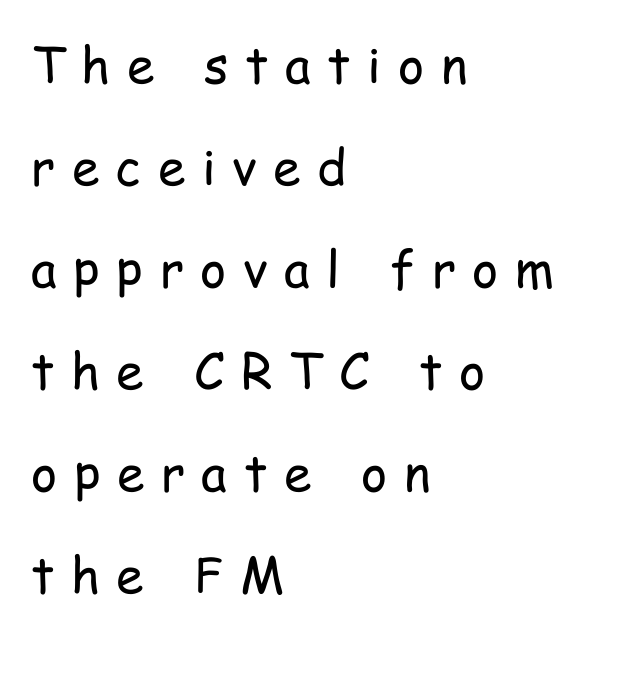
{"serif": "no", "italic": "no", "bold": "no", "weight": "regular", "width": "condensed", "stroke_contrast": "low", "x_height": "medium", "monospaced": "no", "underline": "no", "align": "left", "line_spacing": "loose", "line_spacing_ratio": 2.04, "letter_spacing": "wide", "letter_spacing_em": 0.33, "glyph_px": 50}
